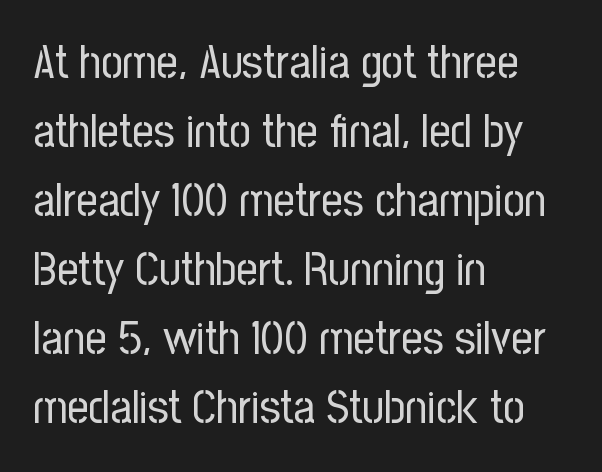
Q: Is the text bold? A: No.
Q: Is the text italic (slanted)? A: No, it is upright.
Q: Is the typeface a serif or a sans-serif typeface? A: Sans-serif.
Q: Is the text underlined? A: No.
Q: How is the paragraph aligned? A: Left-aligned.
Q: Is the spacing between letters normal or unusually wide? A: Normal.
Q: Is the spacing between lines tight, normal or loose? A: Normal.
Q: Width (condensed, normal, or wide)? A: Condensed.
Q: Stroke contrast? A: Low.
Q: x-height? A: Medium.
Q: Monospaced? A: No.
